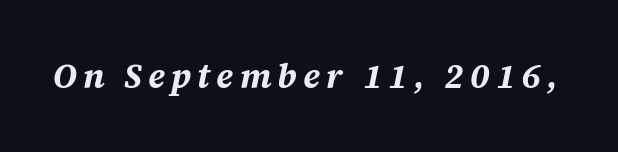
The image shows 34 px bold type, italic (leaning right); set not underlined; medium stroke contrast and a large x-height.
